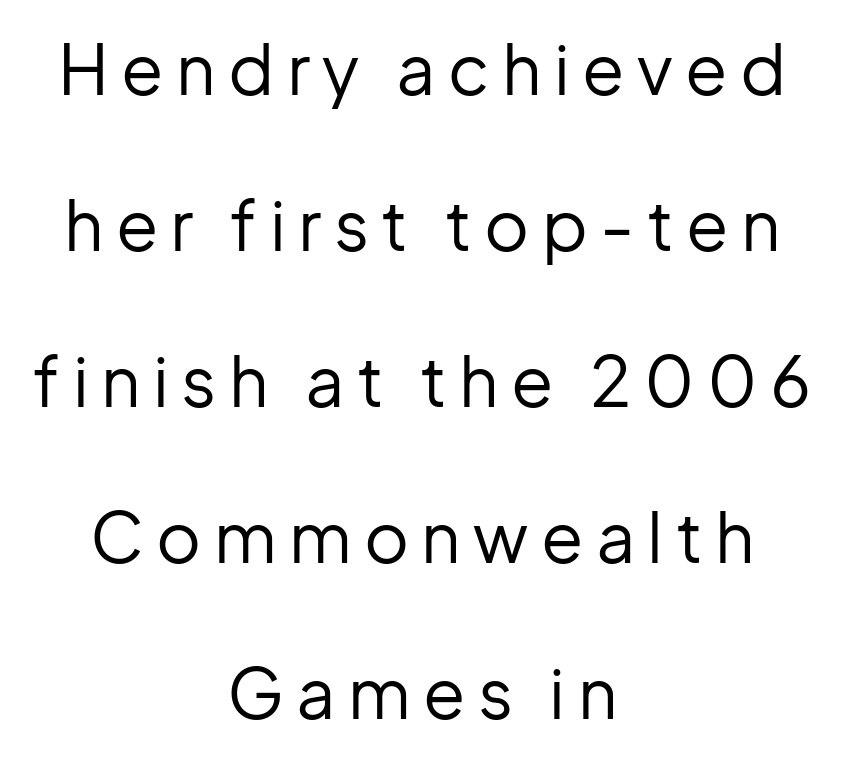
The line-height multiplier appears high, well above default. No chunkiness to these letters — they're not bold. Anything drawn beneath the words? Only blank space. The rendering positions every line midway between the sides.
